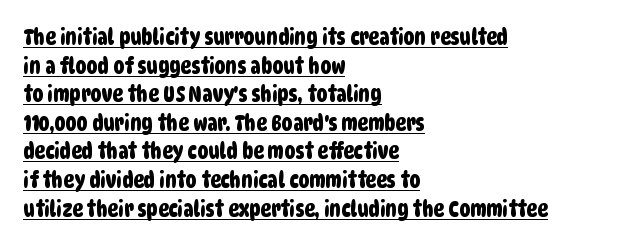
Does extra space separate the letters? No, they use regular spacing. Compared with undecorated copy, this sample adds a rule below the words. Where is the straight margin? On the left. Rows of type keep a routine distance in the vertical direction.
